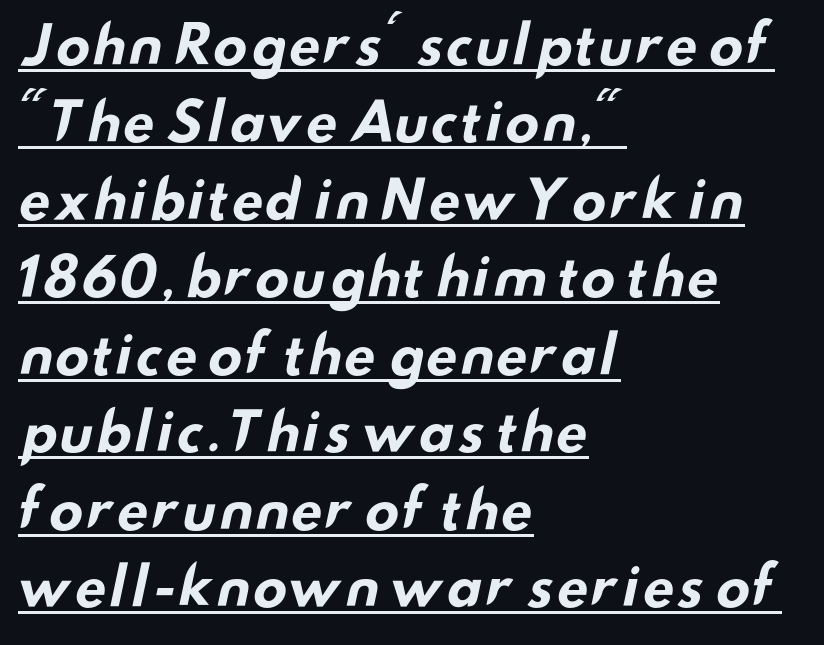
The image shows 52 px bold, wide sans-serif type; set left-aligned, normal line spacing (1.49x), normal letter spacing, underlined; low stroke contrast and a small x-height.
